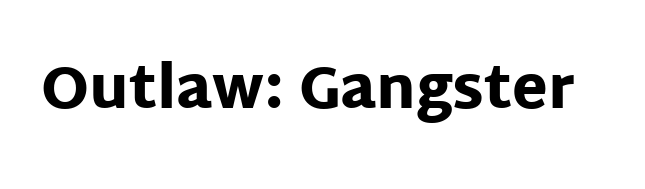
What weight is shown? A full bold with thick strokes. Nope, not italic — everything's standing straight. The tracking reads as untouched default to a designer's eye. The rendering uses natural spacing where letterforms have individual widths. The type family on display is of the sans-serif kind.
